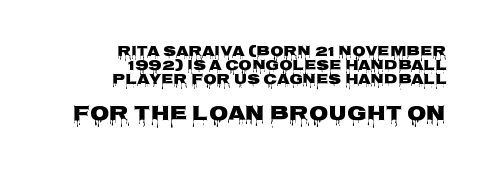
Nobody drew a line under any word here. The tracking reads as untouched default to a designer's eye. The characters look thick and weighty, a clear bold. Unlike italic type, these characters show no tilt at all.
